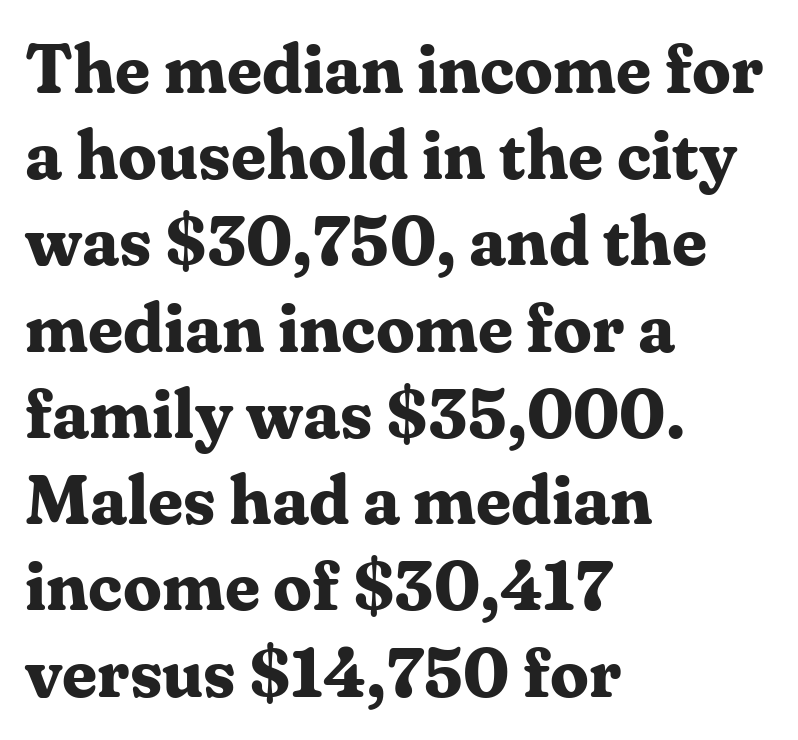
Typesetter's note: full bold, strokes at maximum text heaviness. This rendering uses left alignment, leaving the right contour irregular. Glance below the letters and you will spot only blank space. The face used here is rendered with its standard letterfit.
